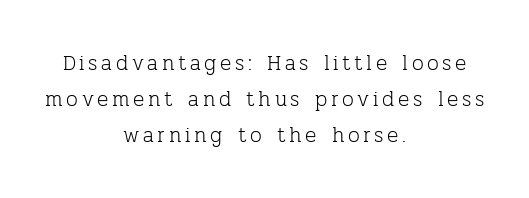
Q: Is the text bold? A: No.
Q: Is the text italic (slanted)? A: No, it is upright.
Q: Is the text underlined? A: No.
Q: How is the paragraph aligned? A: Centered.
